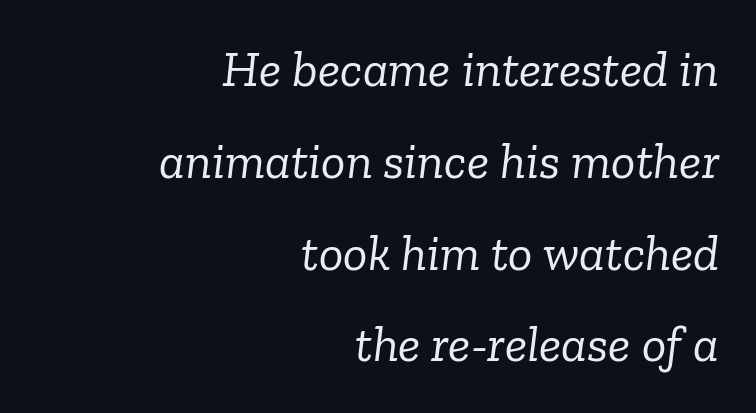
{"serif": "yes", "italic": "yes", "lean": "right", "slant_degrees": 6, "bold": "no", "weight": "light", "width": "normal", "stroke_contrast": "low", "x_height": "medium", "monospaced": "no", "underline": "no", "align": "right", "line_spacing_ratio": 1.8, "letter_spacing": "normal", "letter_spacing_em": 0.0, "glyph_px": 51}
